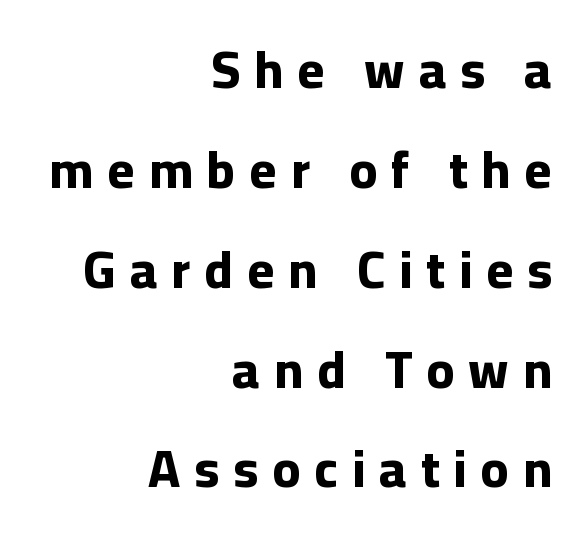
The compositor pushed each line to the right boundary. Anything drawn beneath the words? Only blank space. Bold? Absolutely — the strokes are thick and heavy. Examine the stroke ends and you'll find no serifs.
